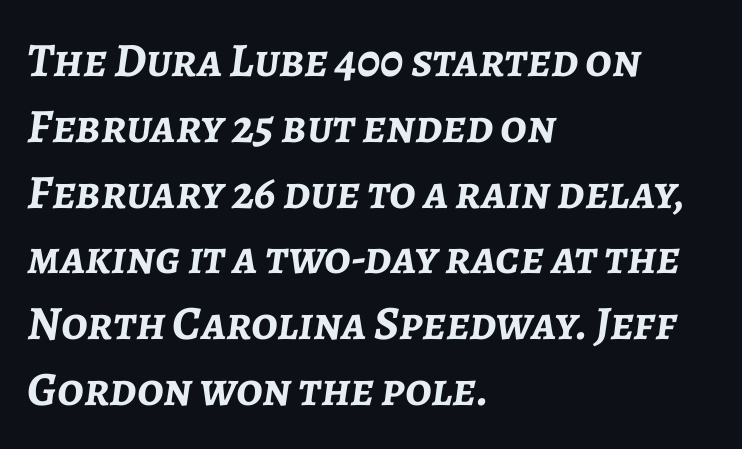
Q: Is the text bold? A: Yes.
Q: Is the text italic (slanted)? A: Yes, it leans right by about 7 degrees.
Q: Is the text underlined? A: No.
Q: How is the paragraph aligned? A: Left-aligned.
Q: Is the spacing between letters normal or unusually wide? A: Normal.
Q: Is the spacing between lines tight, normal or loose? A: Normal.
Q: Width (condensed, normal, or wide)? A: Normal.
Q: Stroke contrast? A: Low.
Q: x-height? A: Medium.
Q: Monospaced? A: No.
